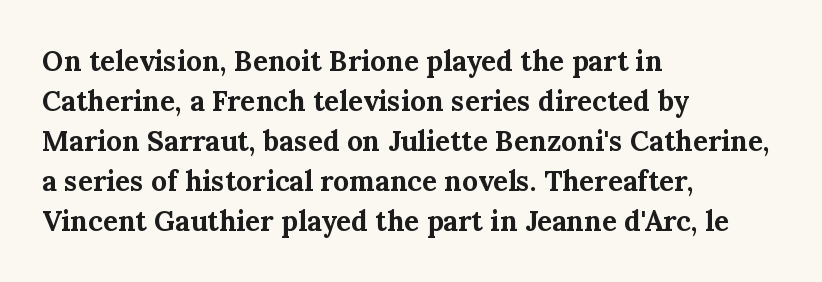
The image shows 28 px bold serif type, upright; set left-aligned, normal line spacing (1.43x), normal letter spacing, not underlined; medium stroke contrast and a medium x-height.
